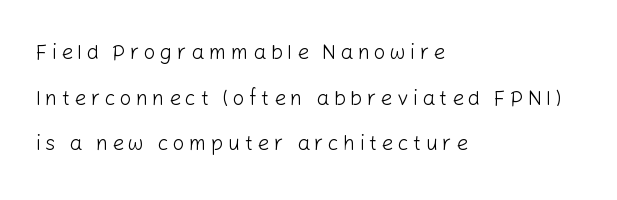
The image shows 21 px text type, upright; set left-aligned, loose line spacing (2.17x), unusually wide letter spacing (+0.2 em), not underlined.
